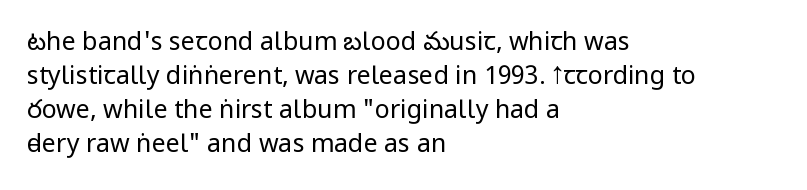
A normal amount of white space separates one row of letters from the next. Honestly, the letter spacing is just normal — you wouldn't notice it. The font's upright variant was chosen for this text. Is this a heavy cut? Hardly; it is regular or lighter. Caption: multi-line text, flush left, ragged right.
